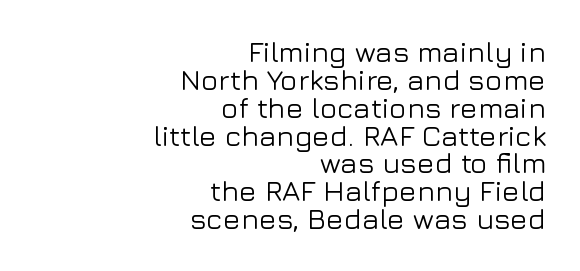
Q: Is the text italic (slanted)? A: No, it is upright.
Q: Is the typeface a serif or a sans-serif typeface? A: Sans-serif.
Q: Is the text underlined? A: No.
Q: How is the paragraph aligned? A: Right-aligned.
Q: Is the spacing between letters normal or unusually wide? A: Normal.
Q: Is the spacing between lines tight, normal or loose? A: Tight.
Q: Width (condensed, normal, or wide)? A: Normal.
Q: Stroke contrast? A: Low.
Q: x-height? A: Medium.
Q: Monospaced? A: No.
